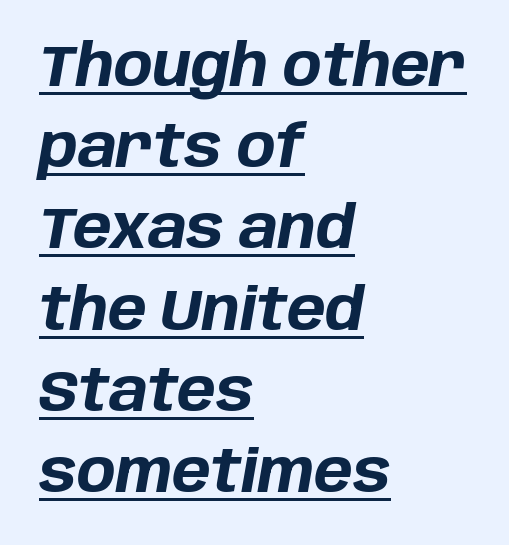
The image shows 58 px bold type, italic (leaning right); set left-aligned, normal line spacing (1.4x), normal letter spacing, underlined; low stroke contrast and a large x-height.
